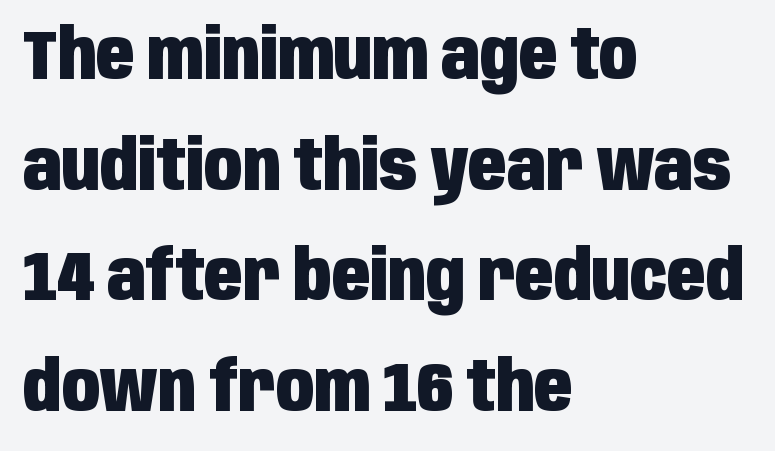
The image shows 70 px heavy, condensed sans-serif type, upright; set left-aligned, normal line spacing (1.58x), normal letter spacing, not underlined; low stroke contrast and a large x-height.
